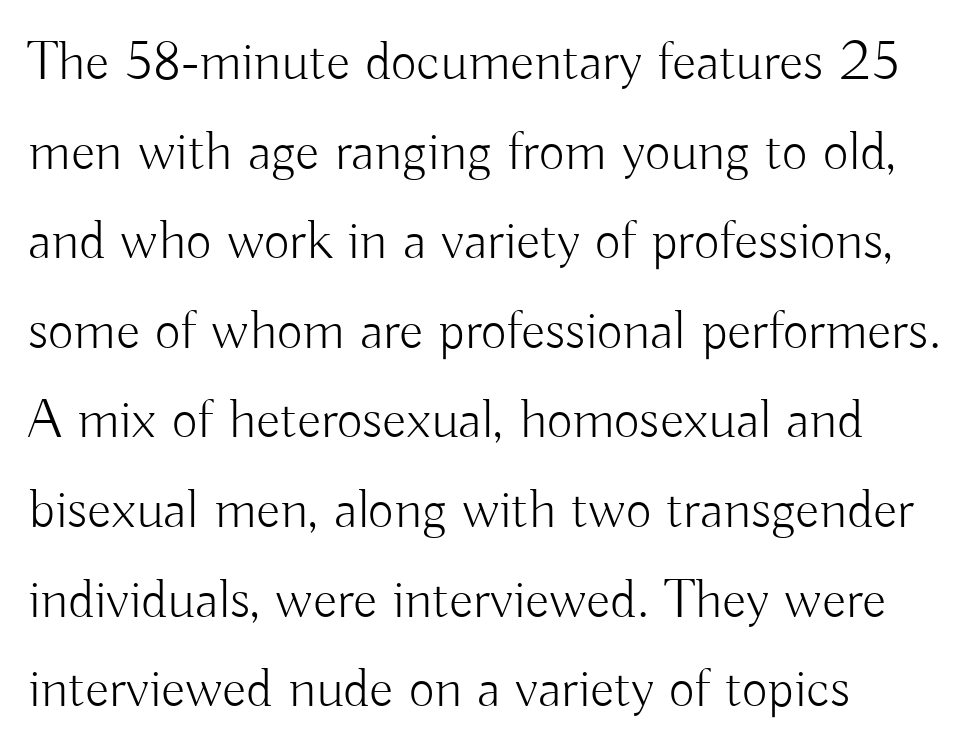
Q: Is the text bold? A: No.
Q: Is the text italic (slanted)? A: No, it is upright.
Q: Is the typeface a serif or a sans-serif typeface? A: Sans-serif.
Q: Is the text underlined? A: No.
Q: How is the paragraph aligned? A: Left-aligned.
Q: Is the spacing between letters normal or unusually wide? A: Normal.
Q: Is the spacing between lines tight, normal or loose? A: Normal.
Q: Width (condensed, normal, or wide)? A: Normal.
Q: Stroke contrast? A: Low.
Q: x-height? A: Small.
Q: Monospaced? A: No.
